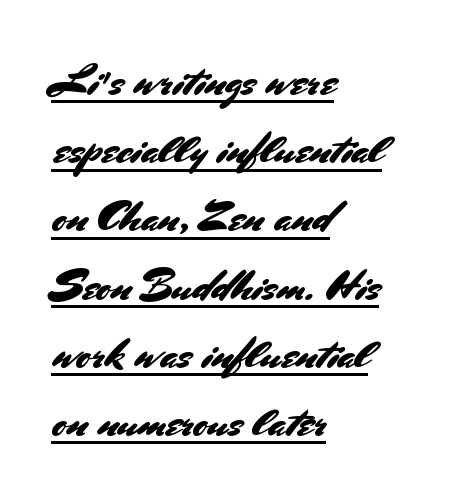
{"serif": "no", "width": "normal", "stroke_contrast": "medium", "x_height": "small", "monospaced": "no", "underline": "yes", "align": "left", "line_spacing": "normal", "line_spacing_ratio": 1.55, "letter_spacing": "normal", "letter_spacing_em": 0.0, "glyph_px": 44}
